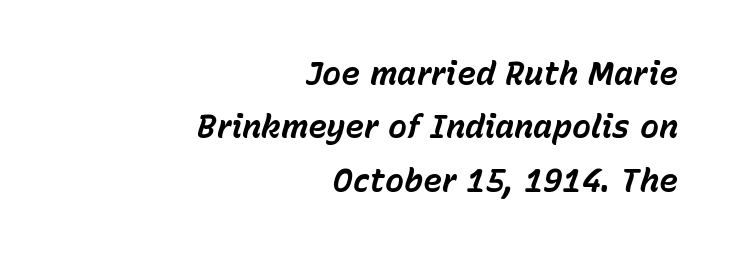
The image shows 32 px bold type, italic (leaning right); set right-aligned, normal line spacing (1.67x), normal letter spacing, not underlined; low stroke contrast and a medium x-height.
